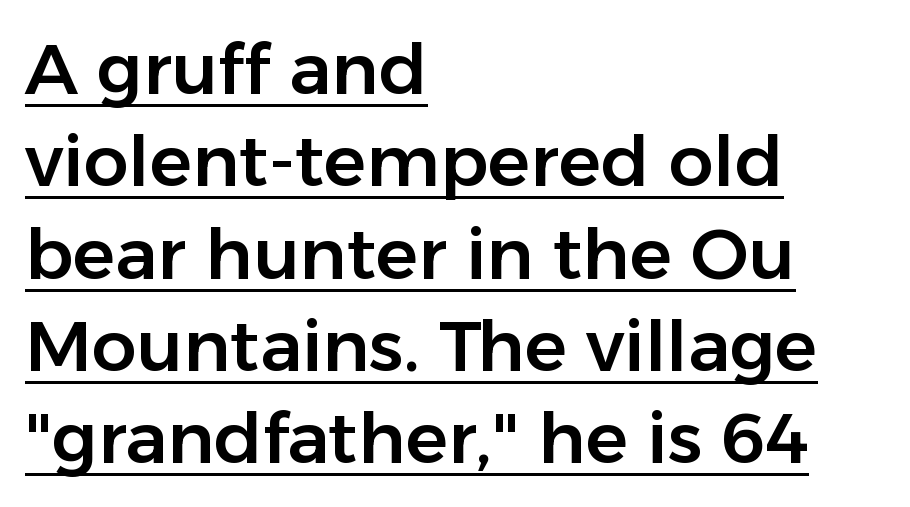
{"serif": "no", "italic": "no", "width": "normal", "stroke_contrast": "low", "x_height": "medium", "monospaced": "no", "underline": "yes", "align": "left", "line_spacing": "normal", "line_spacing_ratio": 1.3, "letter_spacing": "normal", "letter_spacing_em": 0.0, "glyph_px": 71}
